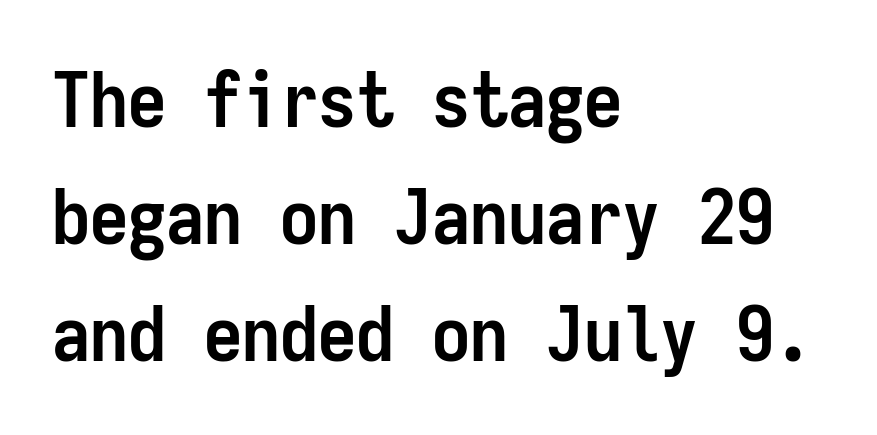
Q: Is the text bold? A: Yes.
Q: Is the text italic (slanted)? A: No, it is upright.
Q: Is the typeface a serif or a sans-serif typeface? A: Sans-serif.
Q: Is the text underlined? A: No.
Q: How is the paragraph aligned? A: Left-aligned.
Q: Is the spacing between letters normal or unusually wide? A: Normal.
Q: Is the spacing between lines tight, normal or loose? A: Normal.
Q: Width (condensed, normal, or wide)? A: Condensed.
Q: Stroke contrast? A: Low.
Q: x-height? A: Medium.
Q: Monospaced? A: Yes.
